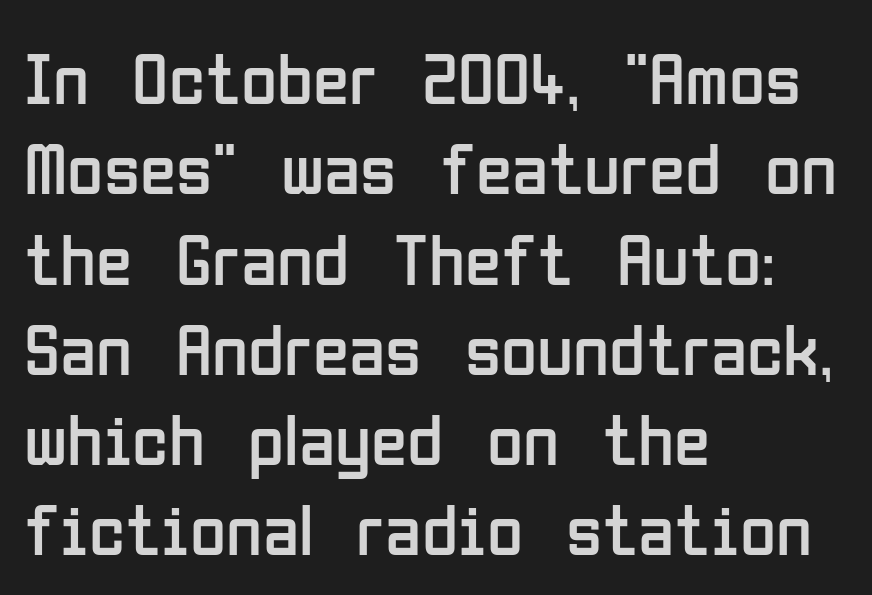
Standard letterfit; no display-style spreading of the glyphs. The rendering uses natural spacing where letterforms have individual widths. The font's upright variant was chosen for this text. The foot of each line stays bare and open. The typesetting does not lean heavy: it is not bold.
